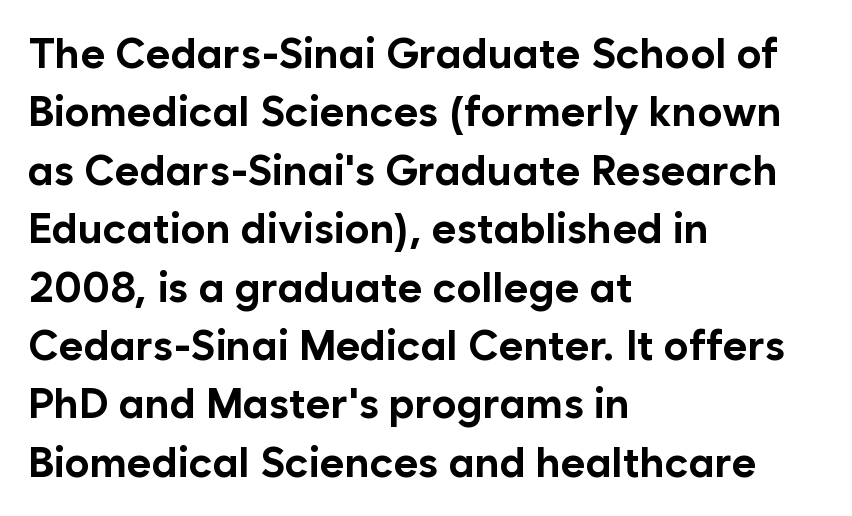
The image shows 42 px bold sans-serif type, upright; set left-aligned, normal line spacing (1.39x), normal letter spacing, not underlined; low stroke contrast and a medium x-height.
